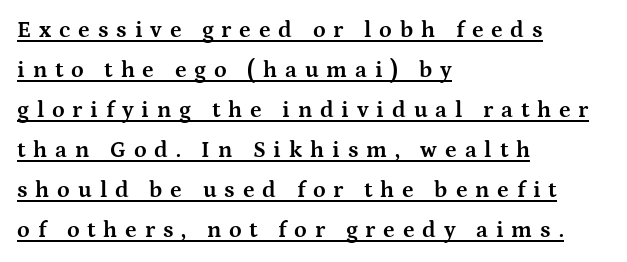
Q: Is the text bold? A: Yes.
Q: Is the text italic (slanted)? A: No, it is upright.
Q: Is the text underlined? A: Yes.
Q: How is the paragraph aligned? A: Left-aligned.
Q: Is the spacing between letters normal or unusually wide? A: Unusually wide.
